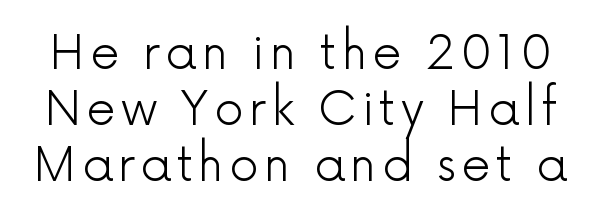
Q: Is the text bold? A: No.
Q: Is the text italic (slanted)? A: No, it is upright.
Q: Is the typeface a serif or a sans-serif typeface? A: Sans-serif.
Q: Is the text underlined? A: No.
Q: Width (condensed, normal, or wide)? A: Normal.
Q: x-height? A: Medium.
Q: Monospaced? A: No.
